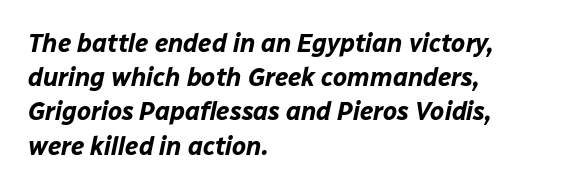
This is heavy type, rendered in bold. Has an underline been added? It has not. The letters sit at their default tracking, neither squeezed nor spread. The lines in this sample share a left origin and differ only in where they stop. Successive baselines arrive at the customary interval.
